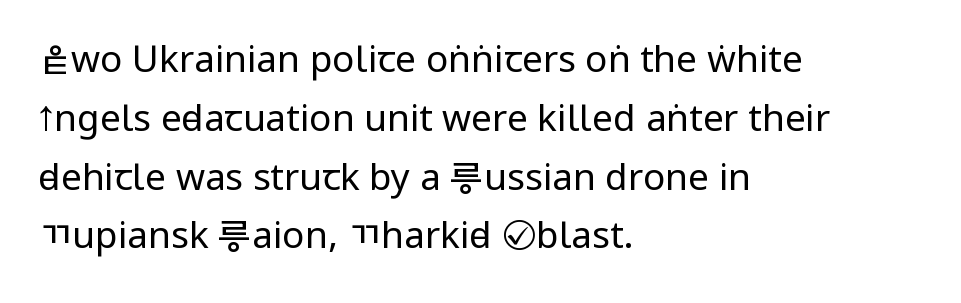
The image shows 37 px regular-weight, condensed sans-serif type, upright; set left-aligned, normal line spacing (1.59x), normal letter spacing, not underlined; low stroke contrast and a large x-height.
